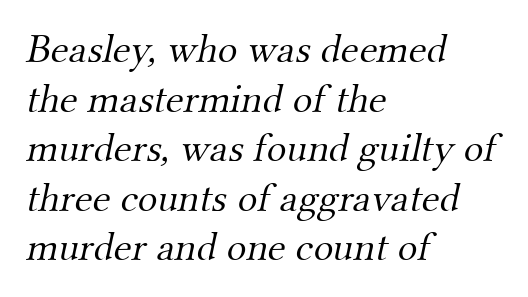
{"serif": "yes", "bold": "no", "weight": "light", "width": "normal", "stroke_contrast": "medium", "x_height": "small", "monospaced": "no", "underline": "no", "align": "left", "line_spacing_ratio": 1.21, "letter_spacing": "normal", "letter_spacing_em": 0.0, "glyph_px": 41}
